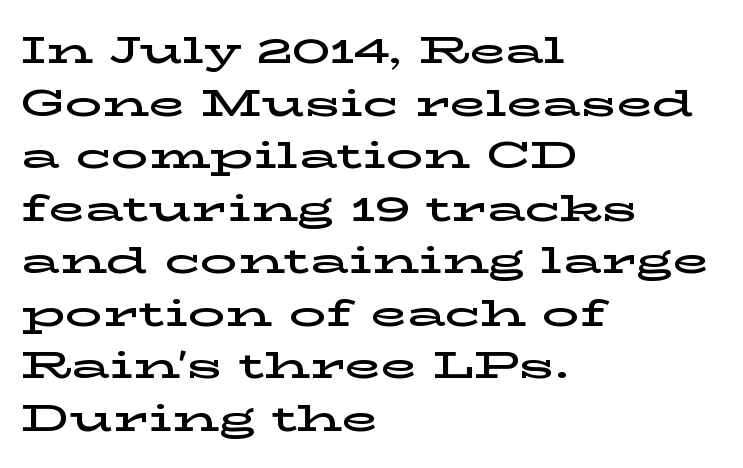
When letters stand straight like this, we call the style roman or upright. Letter spacing: default. The passage shown is typed in a proportional face where columns would drift. In terms of leading, this rendering sits right in the middle.
